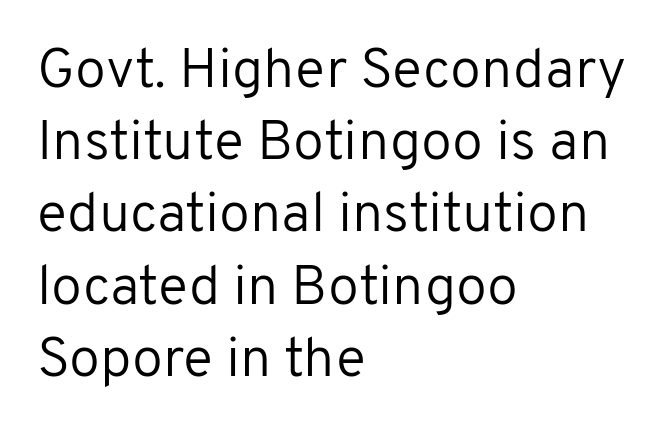
{"serif": "no", "italic": "no", "bold": "no", "weight": "regular", "width": "normal", "stroke_contrast": "low", "x_height": "medium", "monospaced": "no", "underline": "no", "align": "left", "line_spacing": "normal", "line_spacing_ratio": 1.29, "letter_spacing": "normal", "letter_spacing_em": 0.0, "glyph_px": 56}
